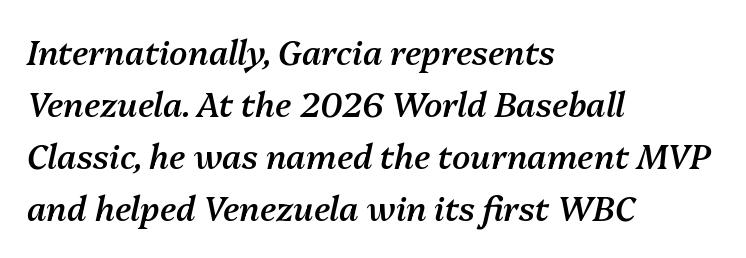
Q: Is the text bold? A: Semi-bold.
Q: Is the text italic (slanted)? A: Yes, it leans right by about 13 degrees.
Q: Is the text underlined? A: No.
Q: How is the paragraph aligned? A: Left-aligned.
Q: Is the spacing between letters normal or unusually wide? A: Normal.
Q: Is the spacing between lines tight, normal or loose? A: Normal.
Q: Width (condensed, normal, or wide)? A: Normal.
Q: Stroke contrast? A: Medium.
Q: x-height? A: Medium.
Q: Monospaced? A: No.
